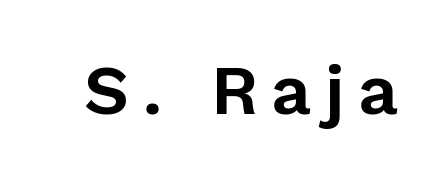
{"serif": "no", "italic": "no", "width": "normal", "x_height": "medium", "monospaced": "no", "underline": "no", "glyph_px": 70}
